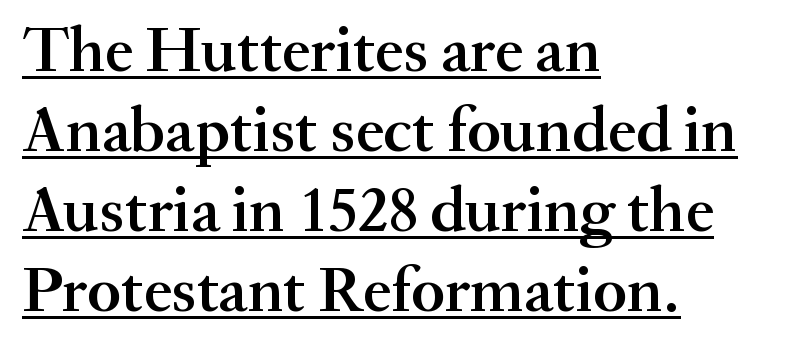
The sample has been set in demibold, a notch under bold. A serif font was chosen for this passage. This is underlined copy, the kind a proofreader might mark for attention. Varying glyph widths throughout — classic text-font behaviour.
